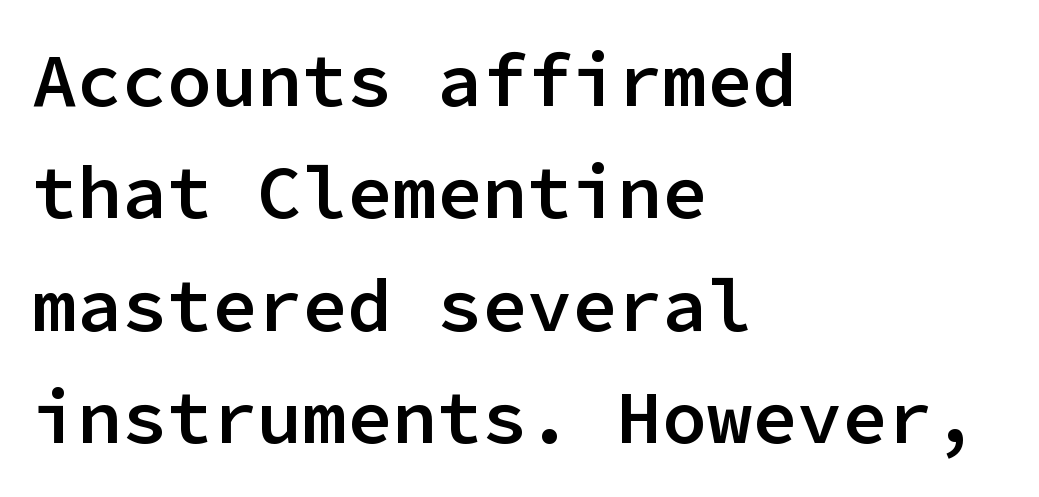
This is moderately heavy type, rendered in semibold. Descenders are the only things crossing below the line. The letters carry no serifs — their stems end cleanly without finishing strokes. Leading matches the norm, producing a regular column.
